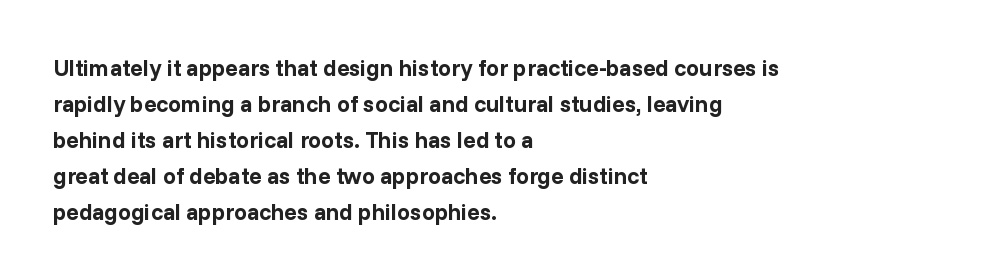
The line-height multiplier appears to be the usual default. Plain, unruled lines of type. The type is set solid horizontally, with unmodified tracking. Horizontal alignment here is leftward, the default for most running prose. Does the weight exceed regular? Yes, all the way to bold.
